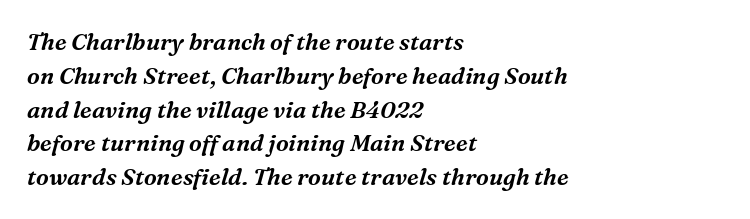
{"italic": "yes", "lean": "right", "slant_degrees": 16, "underline": "no", "align": "left", "line_spacing": "normal", "line_spacing_ratio": 1.47, "letter_spacing": "normal", "letter_spacing_em": 0.0, "glyph_px": 23}
